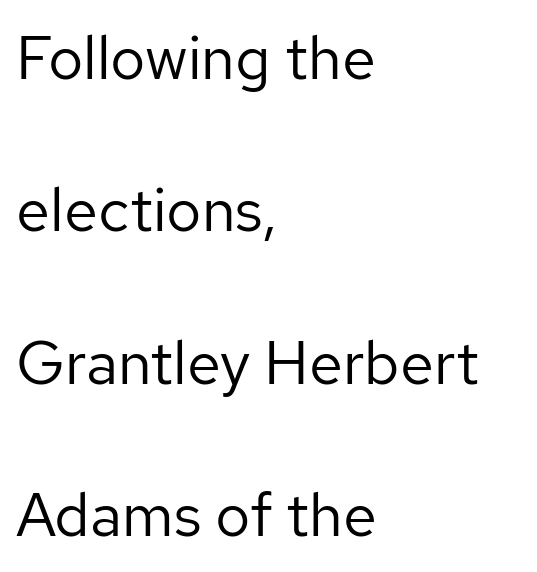
{"serif": "no", "italic": "no", "bold": "no", "weight": "regular", "width": "normal", "stroke_contrast": "low", "x_height": "medium", "monospaced": "no", "underline": "no", "align": "left", "line_spacing": "loose", "line_spacing_ratio": 2.5, "letter_spacing": "normal", "letter_spacing_em": 0.0, "glyph_px": 61}
